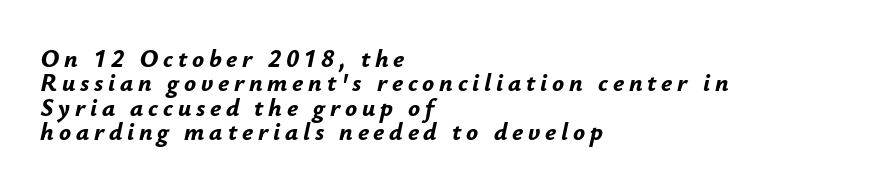
{"italic": "yes", "lean": "right", "slant_degrees": 12, "bold": "yes", "underline": "no", "align": "left", "line_spacing": "tight", "line_spacing_ratio": 0.98, "glyph_px": 25}
